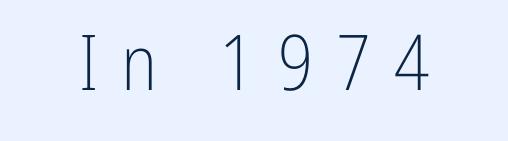
{"serif": "no", "italic": "no", "bold": "no", "weight": "light", "width": "condensed", "stroke_contrast": "low", "x_height": "medium", "monospaced": "no", "underline": "no", "align": "center", "letter_spacing": "wide", "letter_spacing_em": 0.3, "glyph_px": 77}
